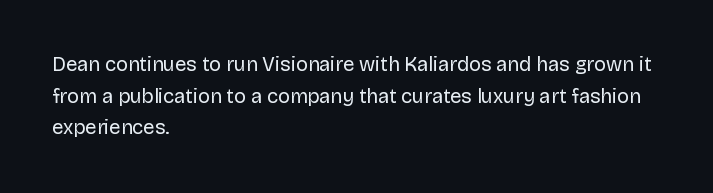
Teacher's note: observe the even left margin — that is flush-left alignment. The passage shown is not underscored anywhere. The rendering uses a moderate line-height, typical for paragraphs. Ascenders rise straight up at ninety degrees. Nobody touched the tracking dial on this one.
